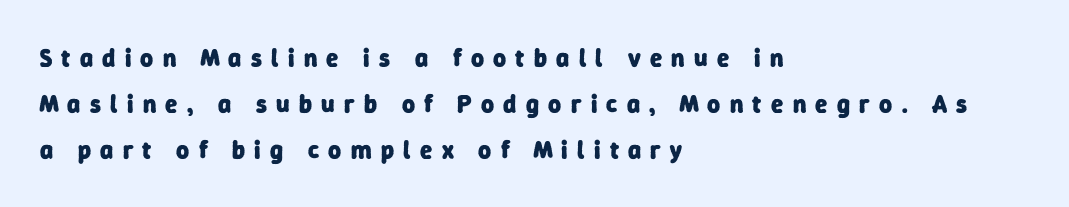
{"bold": "yes", "underline": "no", "align": "left", "line_spacing_ratio": 1.85, "letter_spacing": "wide", "letter_spacing_em": 0.37, "glyph_px": 25}
